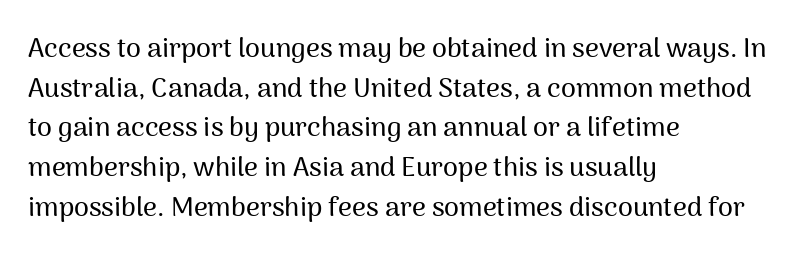
Reading down the column, the eye jumps a familiar distance to each next line. The gaps between neighbouring characters are ordinary and unremarkable. Every character sits straight up, as roman type does. These lines stack with their left ends in a neat column. Bare-footed words on every line.
